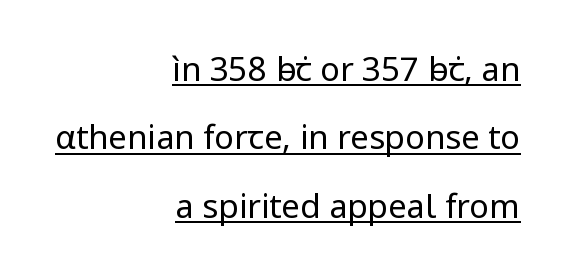
Italic? Not at all — the glyphs are vertical. These glyphs show unthickened strokes, regular width or finer. This is sans-serif lettering, the kind often seen on screens and signage. Nothing unusual about the tracking: characters are spaced as the font intends.
